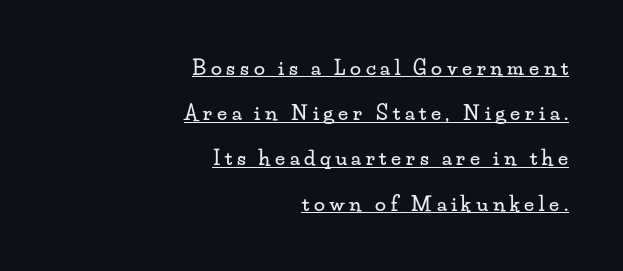
The image shows 20 px text type, upright; set right-aligned, loose line spacing (2.26x), unusually wide letter spacing (+0.23 em), underlined.
